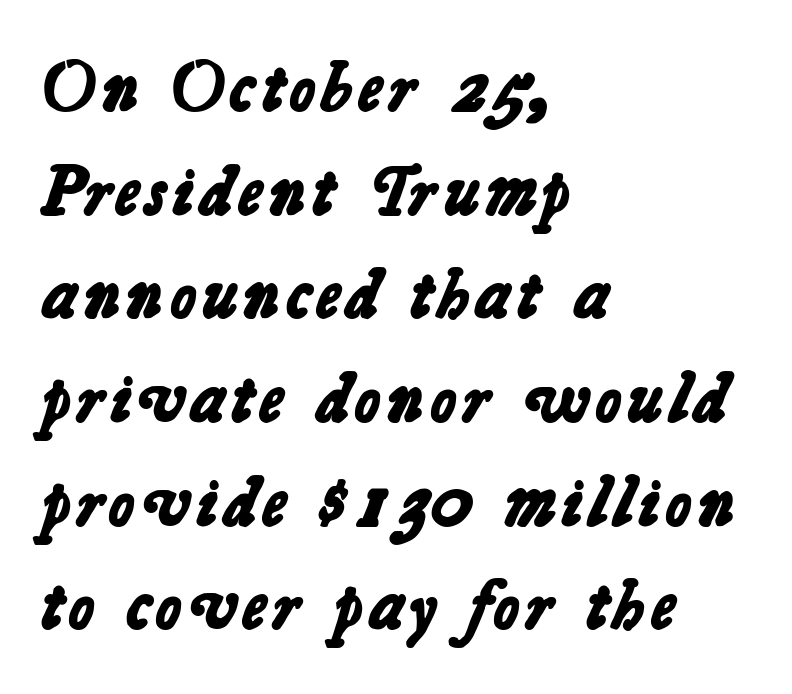
{"serif": "no", "bold": "yes", "weight": "bold", "width": "normal", "stroke_contrast": "low", "x_height": "medium", "monospaced": "no", "underline": "no", "align": "left", "line_spacing": "normal", "line_spacing_ratio": 1.46, "letter_spacing": "normal", "letter_spacing_em": 0.0, "glyph_px": 71}
